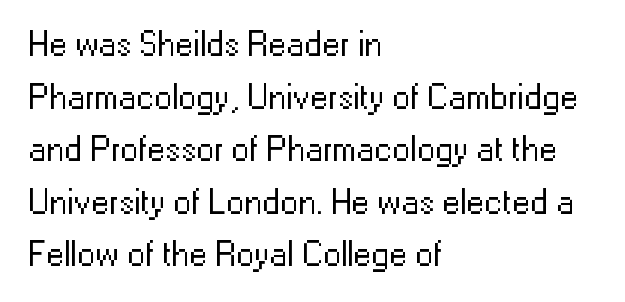
The image shows 36 px regular-weight sans-serif type, upright; set left-aligned, normal line spacing (1.46x), normal letter spacing, not underlined; low stroke contrast and a medium x-height.
